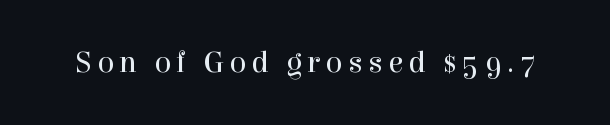
Regarding serifs, this sample has them. Spacing verdict: proportional, widths tailored to each character. Descender tails drop into unmarked territory. Quick note: not italic, upright.
